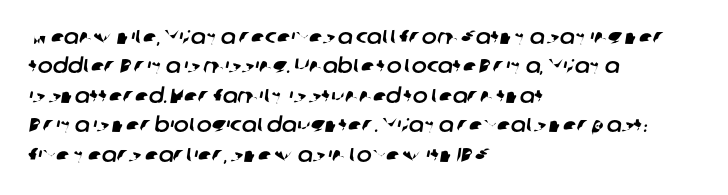
The space directly below the letters is spotless. The leading is moderate, giving the passage an even texture. Layout note: lines flush left. Default kerning and tracking; the words read as compact shapes.
